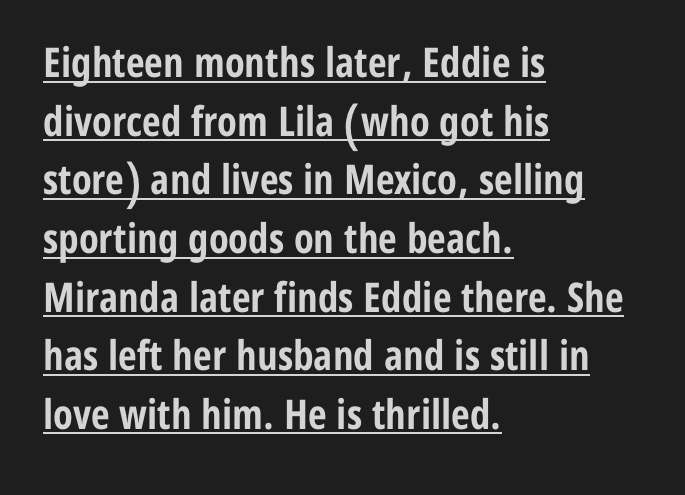
The image shows 41 px bold, condensed sans-serif type, upright; set left-aligned, normal line spacing (1.43x), normal letter spacing, underlined; low stroke contrast and a medium x-height.
